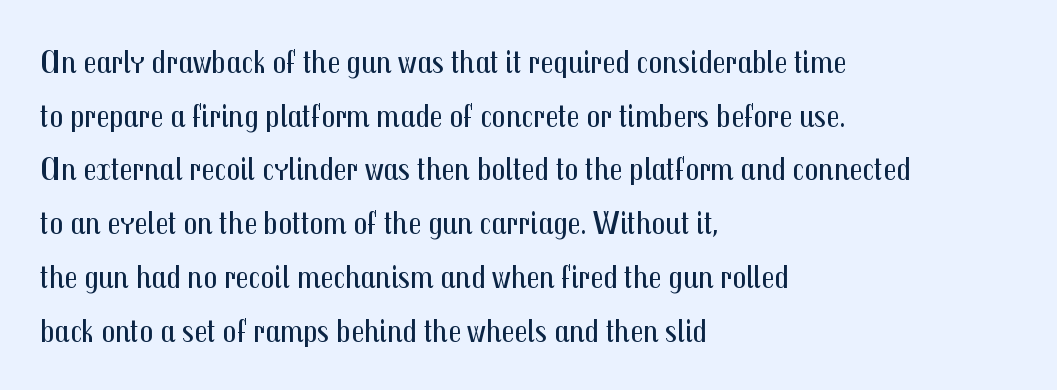
Q: Is the text bold? A: No.
Q: Is the text italic (slanted)? A: No, it is upright.
Q: Is the typeface a serif or a sans-serif typeface? A: Sans-serif.
Q: Is the text underlined? A: No.
Q: How is the paragraph aligned? A: Left-aligned.
Q: Is the spacing between letters normal or unusually wide? A: Normal.
Q: Is the spacing between lines tight, normal or loose? A: Normal.
Q: Width (condensed, normal, or wide)? A: Condensed.
Q: Stroke contrast? A: Medium.
Q: x-height? A: Medium.
Q: Monospaced? A: No.
